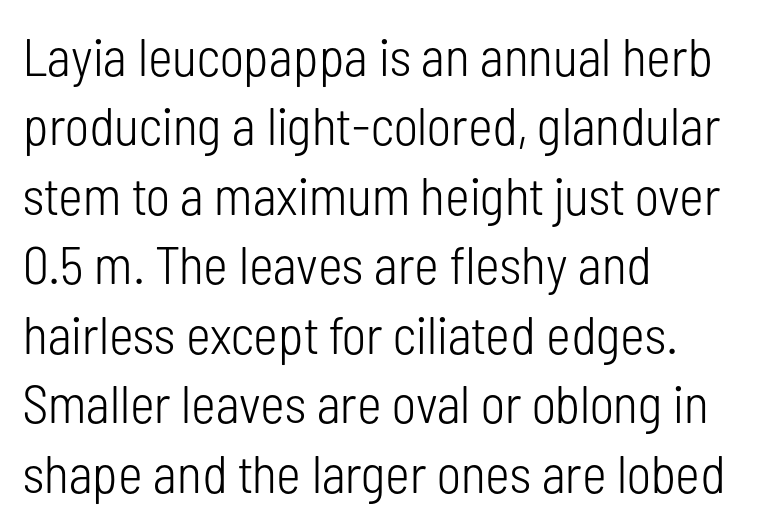
Q: Is the text bold? A: No.
Q: Is the text italic (slanted)? A: No, it is upright.
Q: Is the typeface a serif or a sans-serif typeface? A: Sans-serif.
Q: Is the text underlined? A: No.
Q: How is the paragraph aligned? A: Left-aligned.
Q: Is the spacing between letters normal or unusually wide? A: Normal.
Q: Is the spacing between lines tight, normal or loose? A: Normal.
Q: Width (condensed, normal, or wide)? A: Condensed.
Q: Stroke contrast? A: Low.
Q: x-height? A: Medium.
Q: Monospaced? A: No.
